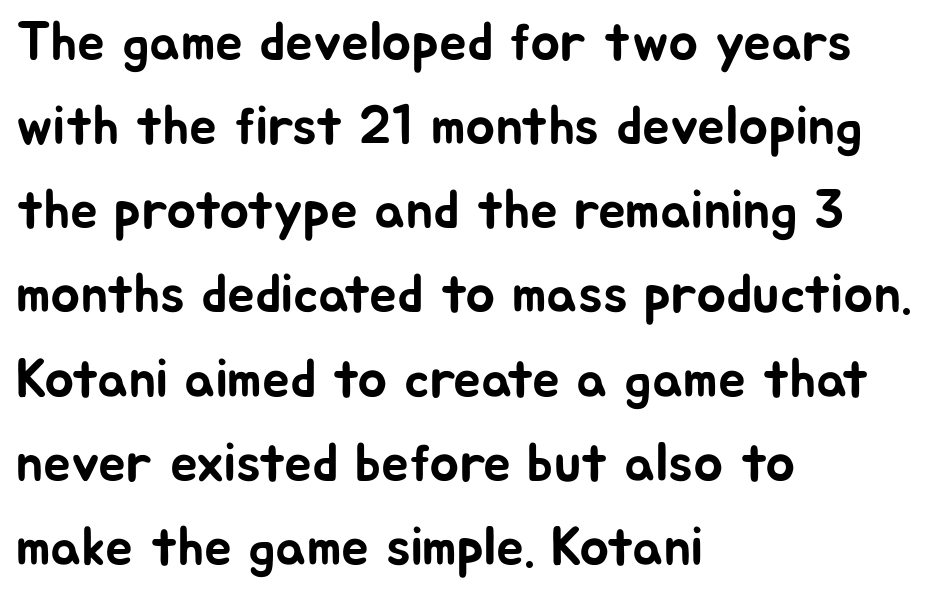
Q: Is the text italic (slanted)? A: No, it is upright.
Q: Is the typeface a serif or a sans-serif typeface? A: Sans-serif.
Q: Is the text underlined? A: No.
Q: How is the paragraph aligned? A: Left-aligned.
Q: Is the spacing between letters normal or unusually wide? A: Normal.
Q: Is the spacing between lines tight, normal or loose? A: Normal.
Q: Width (condensed, normal, or wide)? A: Normal.
Q: Stroke contrast? A: Low.
Q: x-height? A: Medium.
Q: Monospaced? A: No.
